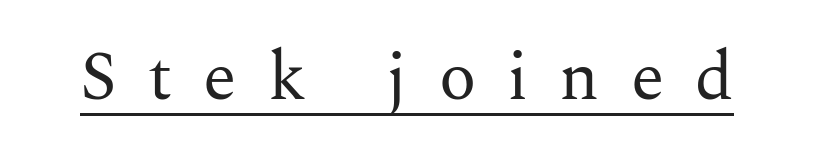
{"serif": "yes", "italic": "no", "bold": "no", "weight": "regular", "width": "normal", "stroke_contrast": "medium", "x_height": "medium", "monospaced": "no", "underline": "yes", "letter_spacing": "wide", "letter_spacing_em": 0.45, "glyph_px": 69}
